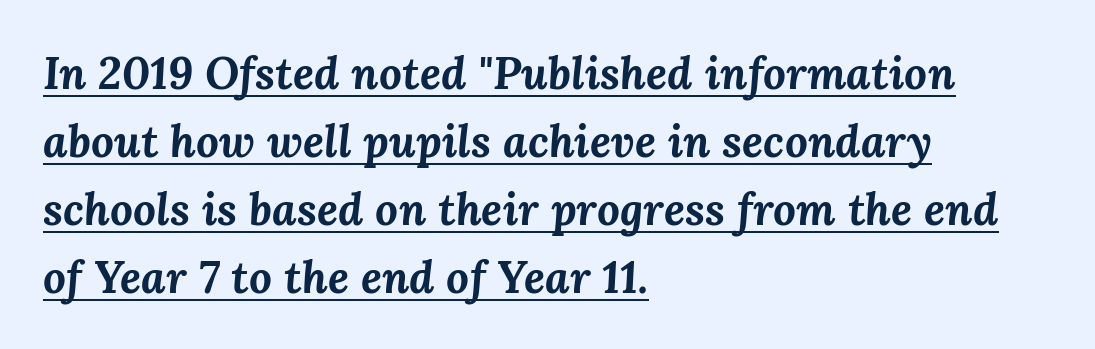
{"italic": "yes", "lean": "right", "slant_degrees": 3, "bold": "yes", "weight": "bold", "width": "normal", "stroke_contrast": "medium", "x_height": "medium", "monospaced": "no", "underline": "yes", "align": "left", "line_spacing": "normal", "line_spacing_ratio": 1.51, "letter_spacing": "normal", "letter_spacing_em": 0.0, "glyph_px": 45}
